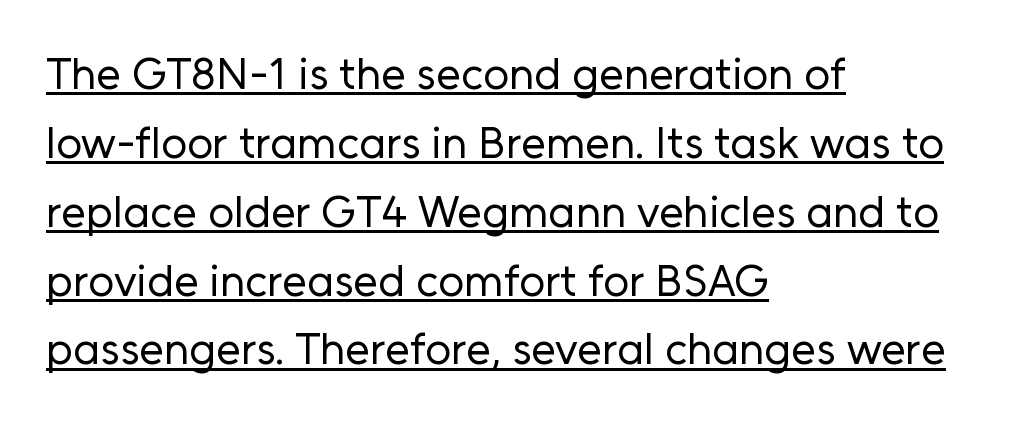
{"serif": "no", "italic": "no", "bold": "no", "weight": "regular", "width": "normal", "stroke_contrast": "low", "x_height": "medium", "monospaced": "no", "underline": "yes", "align": "left", "line_spacing": "normal", "line_spacing_ratio": 1.53, "letter_spacing": "normal", "letter_spacing_em": 0.0, "glyph_px": 45}
